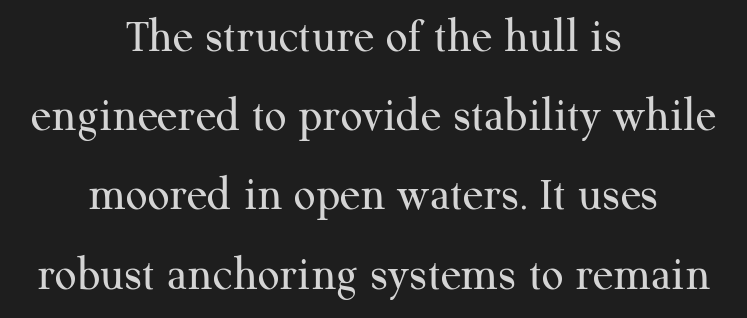
Q: Is the text bold? A: No.
Q: Is the text italic (slanted)? A: No, it is upright.
Q: Is the typeface a serif or a sans-serif typeface? A: Serif.
Q: Is the text underlined? A: No.
Q: How is the paragraph aligned? A: Centered.
Q: Is the spacing between letters normal or unusually wide? A: Normal.
Q: Is the spacing between lines tight, normal or loose? A: Normal.
Q: Width (condensed, normal, or wide)? A: Normal.
Q: Stroke contrast? A: Medium.
Q: x-height? A: Medium.
Q: Monospaced? A: No.
